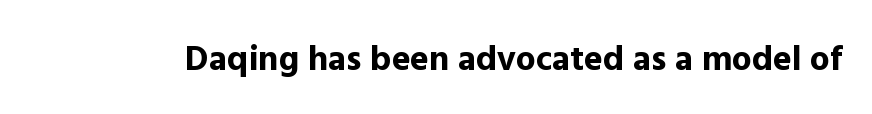
The image shows 35 px bold sans-serif type, upright; set normal letter spacing, not underlined; a medium x-height.
